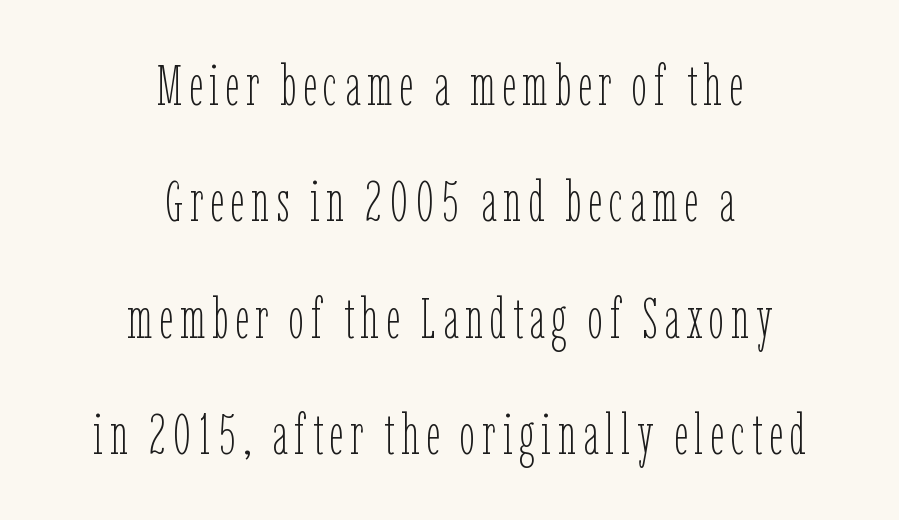
Q: Is the text bold? A: No.
Q: Is the text italic (slanted)? A: No, it is upright.
Q: Is the text underlined? A: No.
Q: How is the paragraph aligned? A: Centered.
Q: Is the spacing between lines tight, normal or loose? A: Loose.
Q: Width (condensed, normal, or wide)? A: Condensed.
Q: Stroke contrast? A: Low.
Q: x-height? A: Medium.
Q: Monospaced? A: No.
